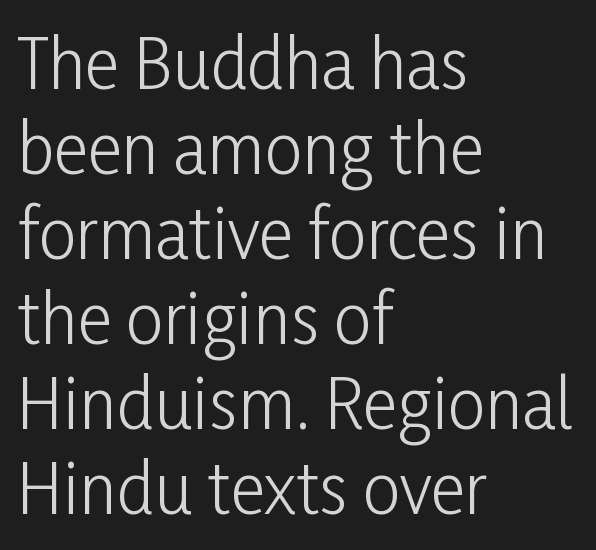
{"serif": "no", "italic": "no", "bold": "no", "weight": "light", "width": "condensed", "stroke_contrast": "low", "x_height": "medium", "monospaced": "no", "underline": "no", "align": "left", "line_spacing": "normal", "line_spacing_ratio": 1.27, "letter_spacing": "normal", "letter_spacing_em": 0.0, "glyph_px": 67}
